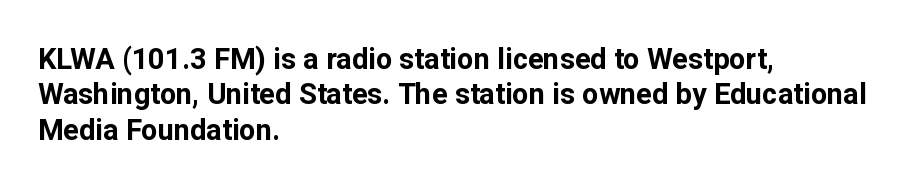
The image shows 29 px bold sans-serif type, upright; set left-aligned, line spacing 1.22x, normal letter spacing, not underlined; low stroke contrast and a medium x-height.
